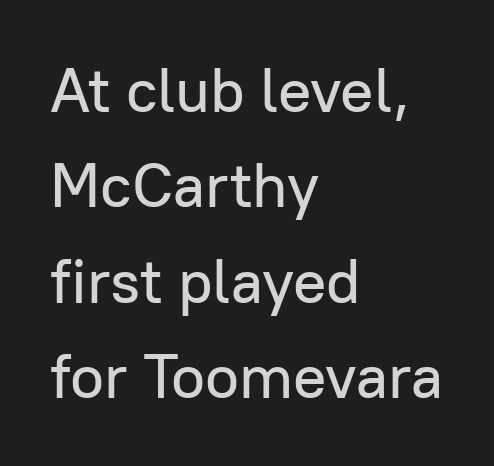
The image shows 62 px sans-serif type, upright; set left-aligned, normal line spacing (1.54x), normal letter spacing, not underlined; low stroke contrast and a medium x-height.
